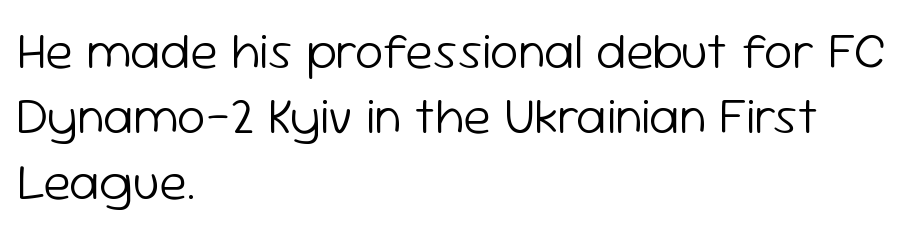
You could not count columns in this text — the font is proportionally spaced. A bare baseline throughout the passage. Think standard paragraph weight, or any step lighter than that. Tracking here is standard; glyphs follow each other at the usual distance. Rows of type keep a routine distance in the vertical direction.
